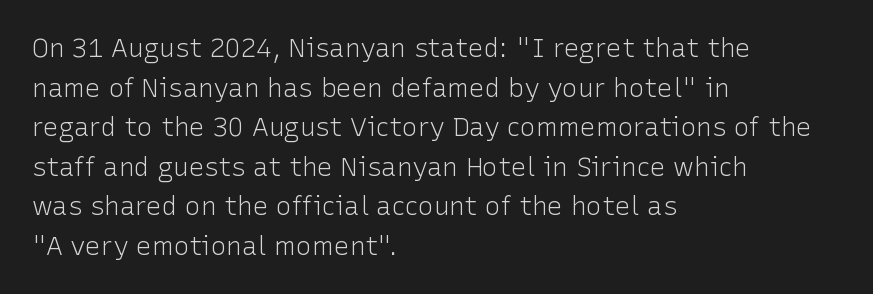
The block of text has a typical density, with ordinary space between rows. The line texture is even and compact thanks to regular tracking. Nothing heavy about these letters — not bold at all. Which margin do the lines hug? The left one — the right edge is uneven.
